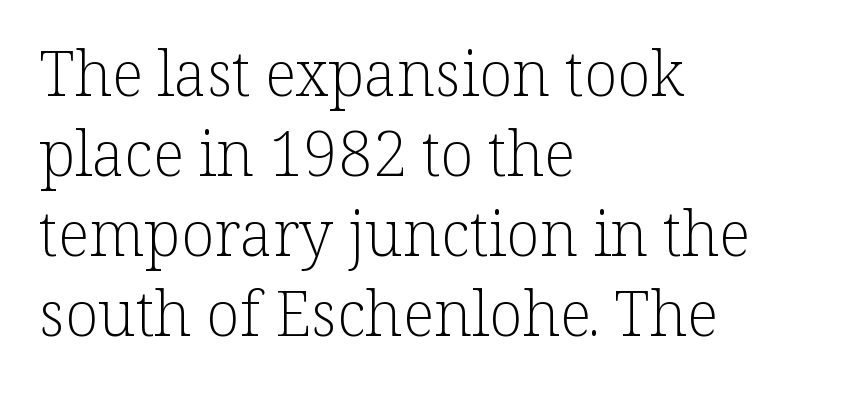
Q: Is the text bold? A: No.
Q: Is the text italic (slanted)? A: No, it is upright.
Q: Is the typeface a serif or a sans-serif typeface? A: Serif.
Q: Is the text underlined? A: No.
Q: How is the paragraph aligned? A: Left-aligned.
Q: Is the spacing between letters normal or unusually wide? A: Normal.
Q: Is the spacing between lines tight, normal or loose? A: Normal.
Q: Width (condensed, normal, or wide)? A: Normal.
Q: Stroke contrast? A: Low.
Q: x-height? A: Medium.
Q: Monospaced? A: No.
